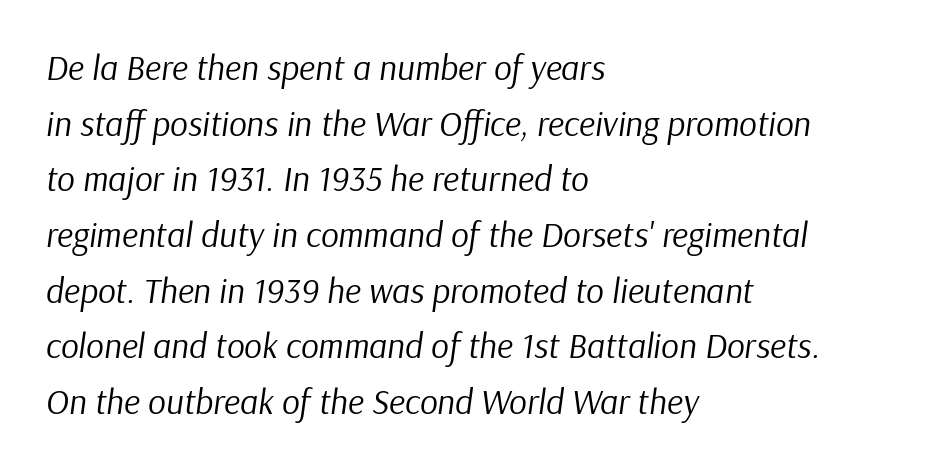
{"italic": "yes", "lean": "right", "slant_degrees": 9, "bold": "no", "weight": "regular", "width": "normal", "stroke_contrast": "low", "x_height": "medium", "monospaced": "no", "underline": "no", "align": "left", "line_spacing": "normal", "line_spacing_ratio": 1.59, "letter_spacing": "normal", "letter_spacing_em": 0.0, "glyph_px": 35}
